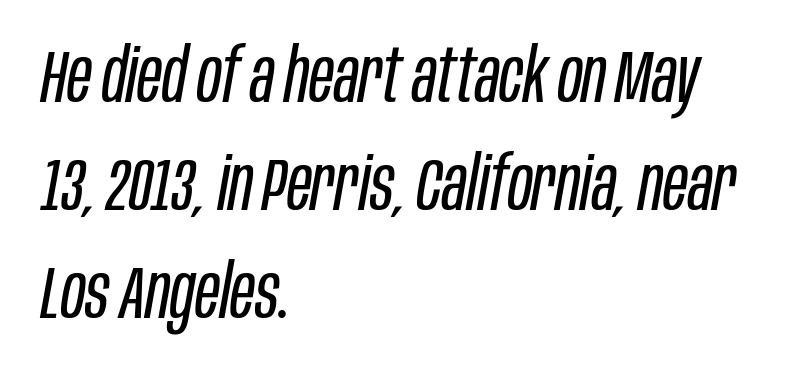
{"italic": "yes", "lean": "right", "slant_degrees": 10, "bold": "no", "weight": "regular", "width": "condensed", "stroke_contrast": "low", "x_height": "large", "monospaced": "no", "underline": "no", "align": "left", "line_spacing": "normal", "line_spacing_ratio": 1.44, "letter_spacing": "normal", "letter_spacing_em": 0.0, "glyph_px": 75}
